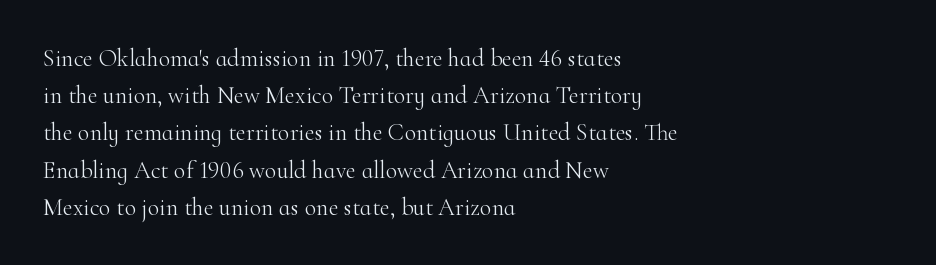
Ordinary non-slanted type is in use. This sample uses plain, unmodified letter spacing. Has an underline been added? It has not. The designer left line spacing at the default. The cut favours lightness, reaching ordinary text weight at its darkest. Layout note: lines flush left.
